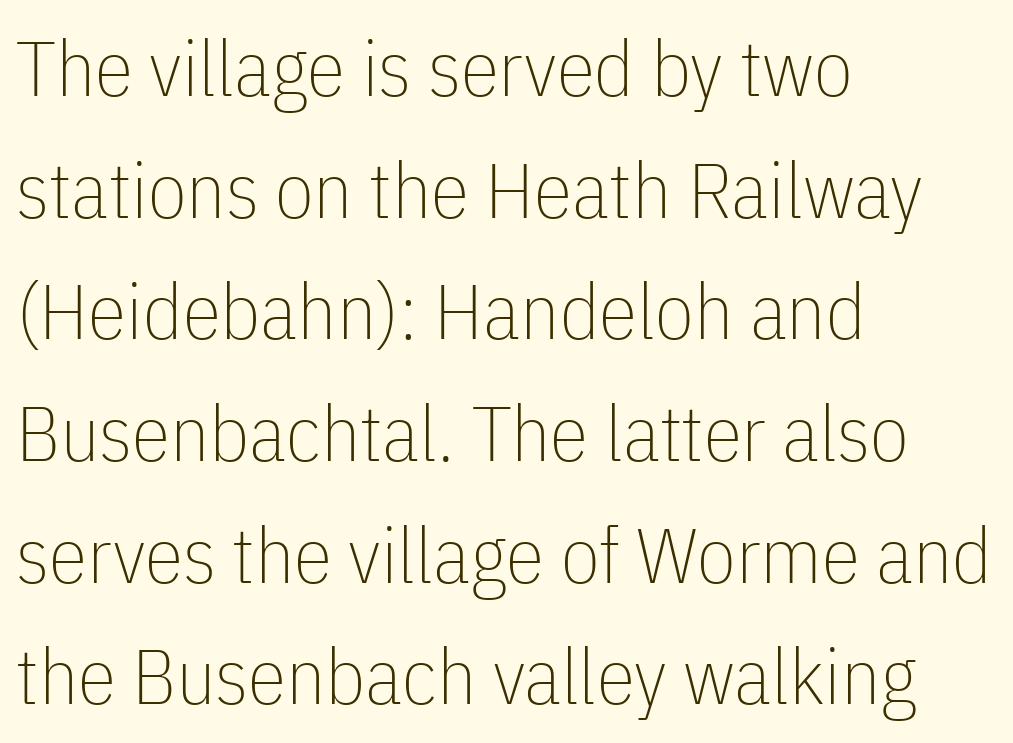
{"serif": "no", "italic": "no", "bold": "no", "weight": "thin", "width": "condensed", "stroke_contrast": "low", "x_height": "medium", "monospaced": "no", "underline": "no", "align": "left", "line_spacing": "normal", "line_spacing_ratio": 1.56, "letter_spacing": "normal", "letter_spacing_em": 0.0, "glyph_px": 78}
